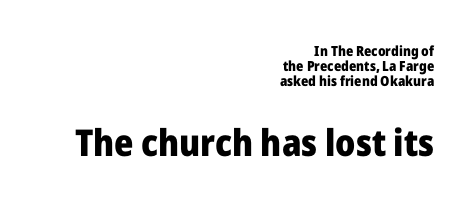
The image shows 37 px heavy sans-serif type, upright; set right-aligned, tight line spacing (1.08x), normal letter spacing, not underlined; the second (bottom) block is 2.64x larger; low stroke contrast and a medium x-height.
